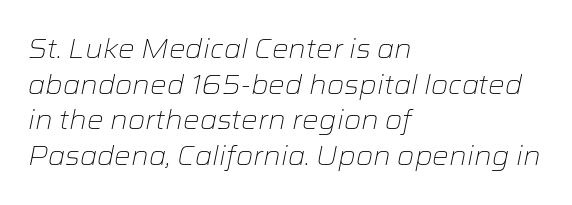
Q: Is the text bold? A: No.
Q: Is the text italic (slanted)? A: Yes, it leans right by about 12 degrees.
Q: Is the text underlined? A: No.
Q: How is the paragraph aligned? A: Left-aligned.
Q: Is the spacing between letters normal or unusually wide? A: Normal.
Q: Is the spacing between lines tight, normal or loose? A: Normal.
